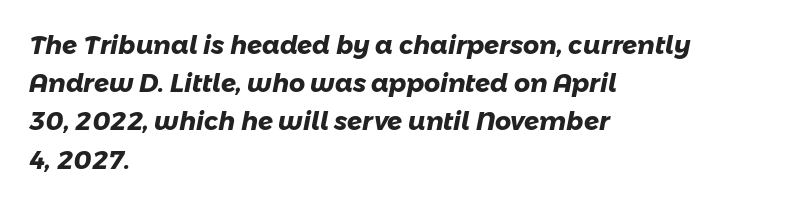
The image shows 25 px bold type; set left-aligned, normal line spacing (1.53x), normal letter spacing, not underlined.
